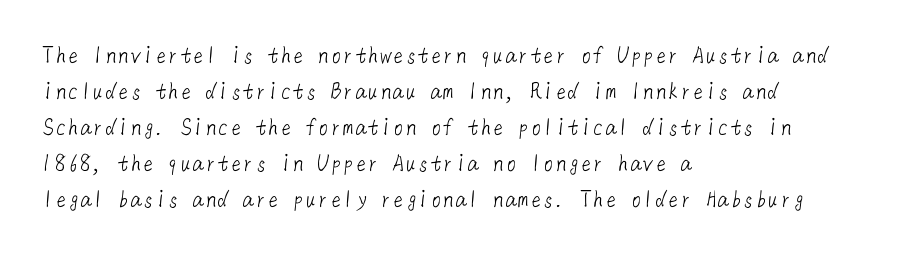
Q: Is the text bold? A: No.
Q: Is the text underlined? A: No.
Q: How is the paragraph aligned? A: Left-aligned.
Q: Is the spacing between letters normal or unusually wide? A: Normal.
Q: Is the spacing between lines tight, normal or loose? A: Normal.
